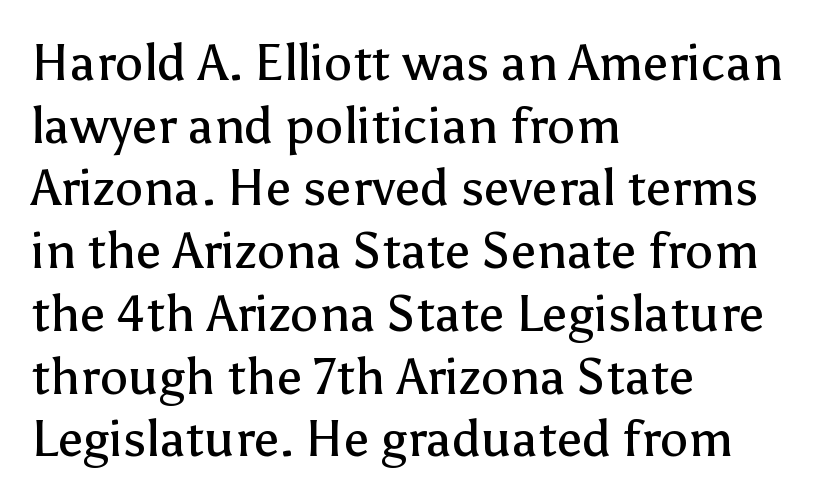
The letters advance in unequal steps, a hallmark of proportional type. The typography opts for an upright posture over an oblique one. The face used here is a sans, in the tradition of grotesques and geometrics. Each word holds together tightly as a unit, with standard inter-letter gaps. Is the type heavy? It reads as light-to-regular instead.
